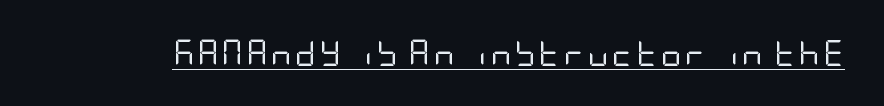
{"italic": "no", "bold": "no", "underline": "yes", "glyph_px": 26}
